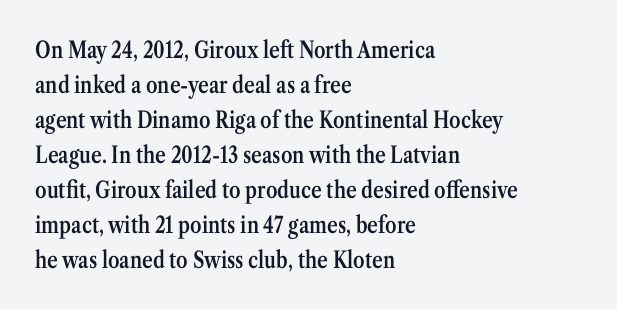
The image shows 23 px text type, upright; set left-aligned, normal line spacing (1.52x), normal letter spacing, not underlined.
